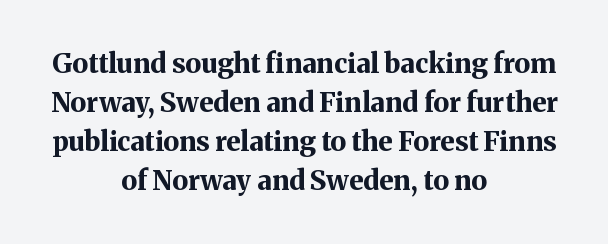
{"italic": "no", "bold": "yes", "underline": "no", "align": "center", "line_spacing": "normal", "line_spacing_ratio": 1.44, "letter_spacing": "normal", "letter_spacing_em": 0.0, "glyph_px": 27}
